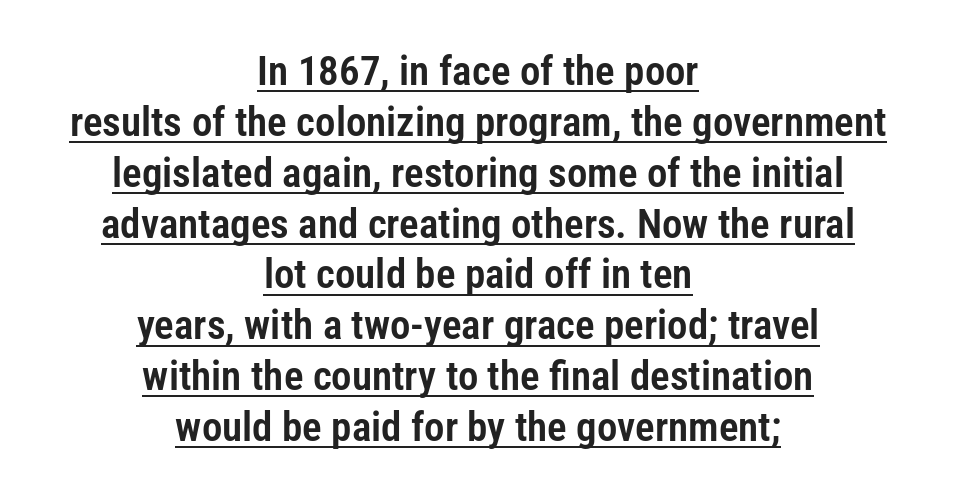
Observe the ordinary spacing: letters are neighbours, not strangers. The typesetter has applied underlining to the passage shown. Horizontal alignment here is central, giving a formal, balanced look. The glyphs in this specimen are sans serif. Spacing verdict: proportional, widths tailored to each character.
